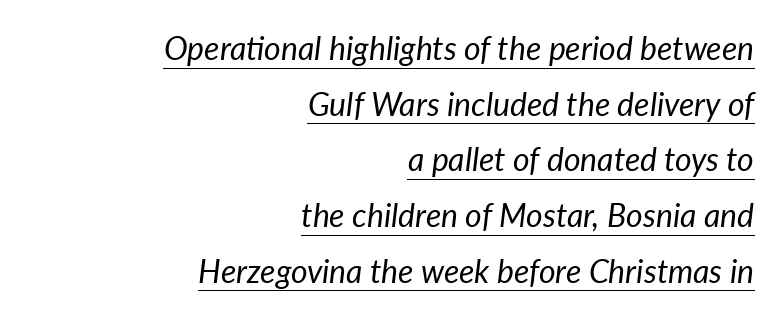
The image shows 32 px regular-weight type, italic (leaning right); set right-aligned, line spacing 1.74x, normal letter spacing, underlined; low stroke contrast and a medium x-height.
